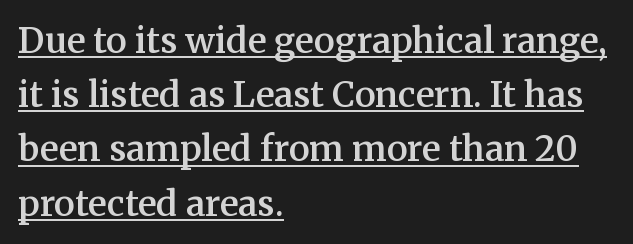
{"serif": "yes", "italic": "no", "bold": "semi", "weight": "semibold", "width": "normal", "stroke_contrast": "medium", "x_height": "medium", "monospaced": "no", "underline": "yes", "align": "left", "line_spacing": "normal", "line_spacing_ratio": 1.55, "letter_spacing": "normal", "letter_spacing_em": 0.0, "glyph_px": 35}
